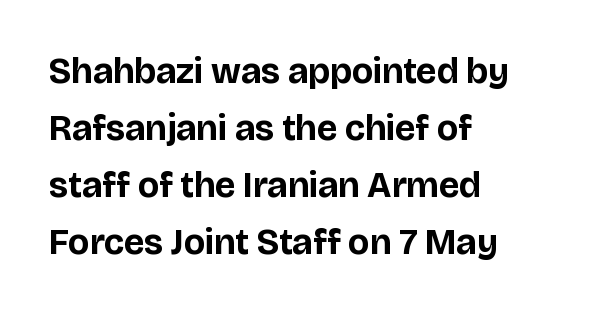
{"serif": "no", "italic": "no", "bold": "yes", "weight": "bold", "width": "normal", "stroke_contrast": "low", "x_height": "large", "monospaced": "no", "underline": "no", "align": "left", "line_spacing": "normal", "line_spacing_ratio": 1.58, "letter_spacing": "normal", "letter_spacing_em": 0.0, "glyph_px": 36}
